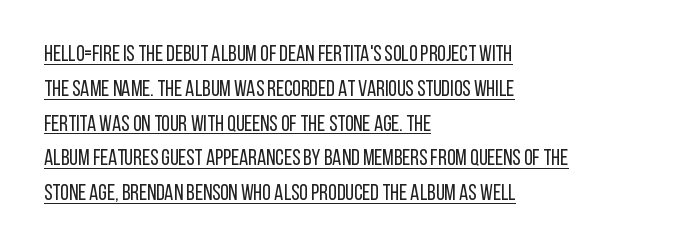
The image shows 22 px text type, upright; set left-aligned, normal line spacing (1.58x), normal letter spacing, underlined.
